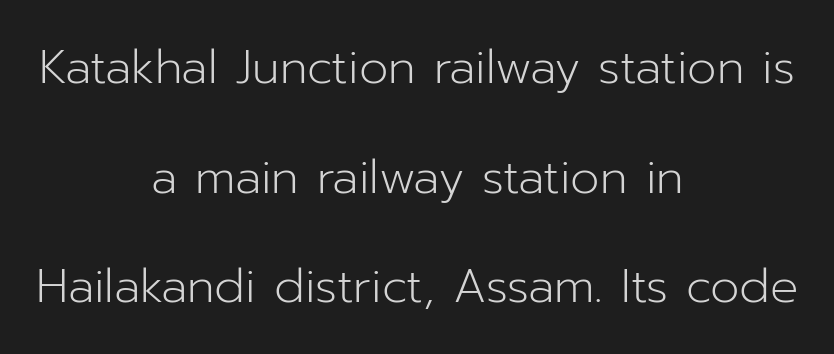
The image shows 47 px light sans-serif type, upright; set centered, loose line spacing (2.33x), normal letter spacing, not underlined; low stroke contrast and a medium x-height.
